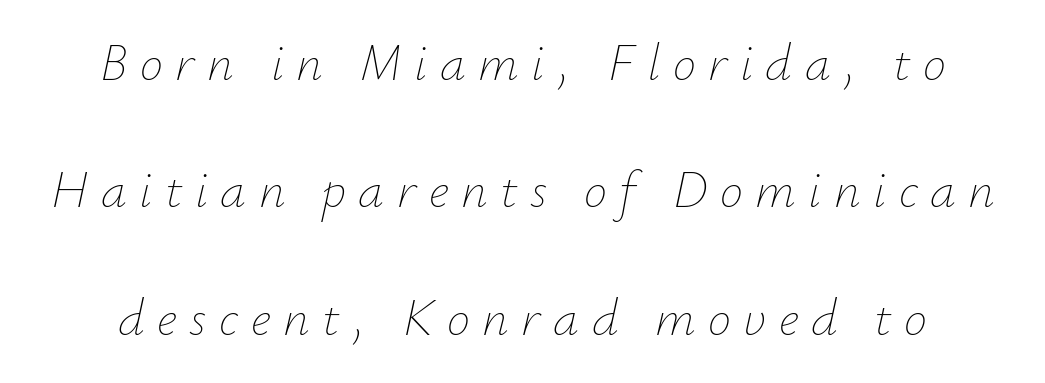
Q: Is the text bold? A: No.
Q: Is the text italic (slanted)? A: Yes, it leans right by about 12 degrees.
Q: Is the text underlined? A: No.
Q: Is the spacing between letters normal or unusually wide? A: Unusually wide.
Q: Is the spacing between lines tight, normal or loose? A: Loose.
Q: Width (condensed, normal, or wide)? A: Normal.
Q: Stroke contrast? A: Low.
Q: x-height? A: Small.
Q: Monospaced? A: No.
